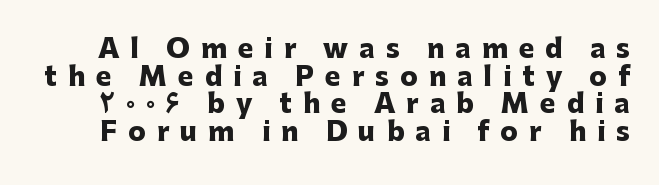
The image shows 26 px bold type, upright; set tight line spacing (1.06x), unusually wide letter spacing (+0.42 em), not underlined.
